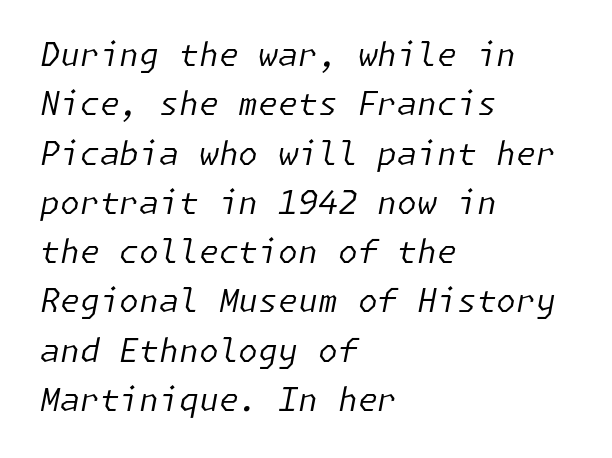
This rendering leaves character spacing at its baseline value. In terms of leading, this rendering sits right in the middle. This rendering features lettering with no underline. Weight: in the light-to-regular range. Teacher's note: observe the even left margin — that is flush-left alignment. This is oblique type, the kind used for emphasis or titles.
